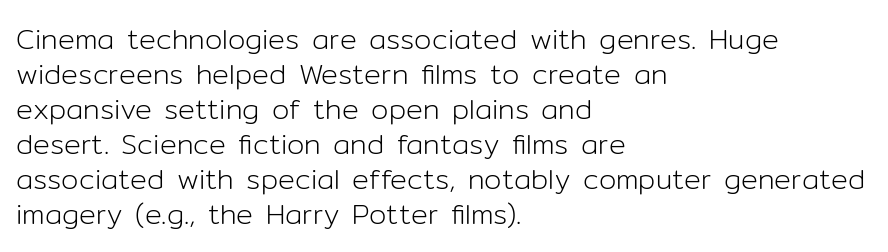
The image shows 28 px light sans-serif type, upright; set left-aligned, normal line spacing (1.25x), normal letter spacing, not underlined; low stroke contrast and a medium x-height.
